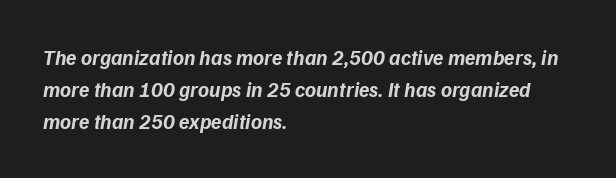
Q: Is the text bold? A: Yes.
Q: Is the text italic (slanted)? A: Yes, it leans right by about 9 degrees.
Q: Is the text underlined? A: No.
Q: How is the paragraph aligned? A: Left-aligned.
Q: Is the spacing between letters normal or unusually wide? A: Normal.
Q: Is the spacing between lines tight, normal or loose? A: Normal.
